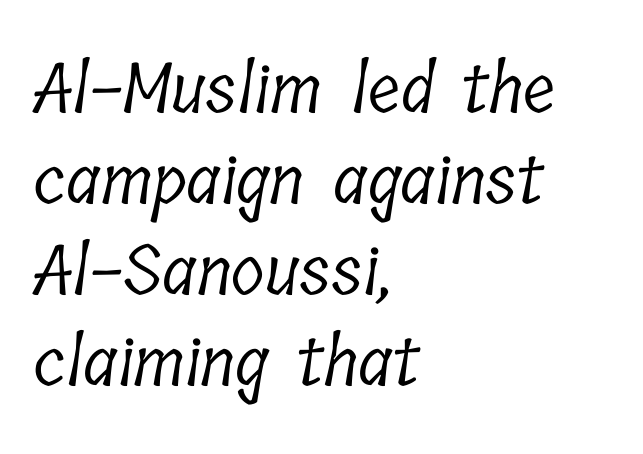
Q: Is the text bold? A: No.
Q: Is the typeface a serif or a sans-serif typeface? A: Serif.
Q: Is the text underlined? A: No.
Q: How is the paragraph aligned? A: Left-aligned.
Q: Is the spacing between letters normal or unusually wide? A: Normal.
Q: Is the spacing between lines tight, normal or loose? A: Normal.
Q: Width (condensed, normal, or wide)? A: Condensed.
Q: Stroke contrast? A: Low.
Q: x-height? A: Medium.
Q: Monospaced? A: No.
